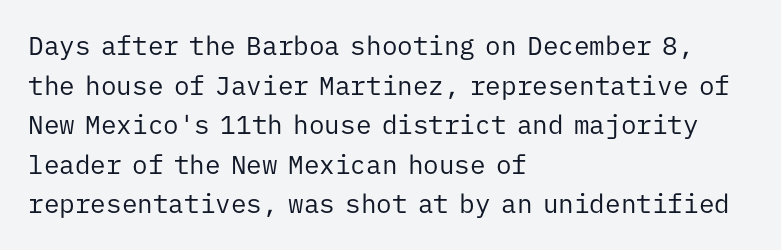
Q: Is the text bold? A: No.
Q: Is the text italic (slanted)? A: No, it is upright.
Q: Is the text underlined? A: No.
Q: How is the paragraph aligned? A: Left-aligned.
Q: Is the spacing between letters normal or unusually wide? A: Normal.
Q: Is the spacing between lines tight, normal or loose? A: Normal.
